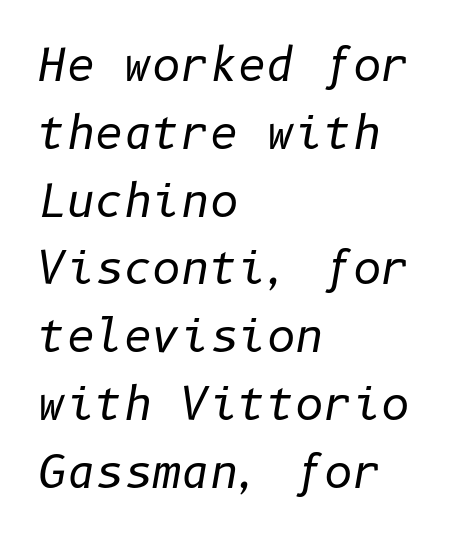
The image shows 44 px regular-weight type, italic (leaning right); set left-aligned, normal line spacing (1.54x), normal letter spacing, not underlined; low stroke contrast and a medium x-height.
